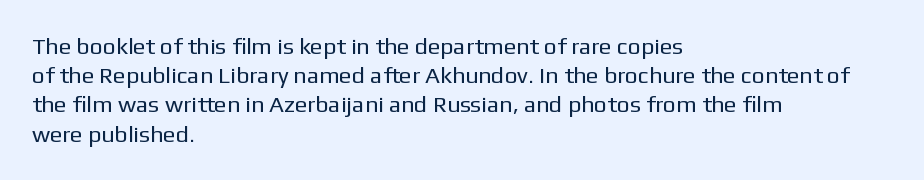
Q: Is the text bold? A: No.
Q: Is the text italic (slanted)? A: No, it is upright.
Q: Is the text underlined? A: No.
Q: How is the paragraph aligned? A: Left-aligned.
Q: Is the spacing between letters normal or unusually wide? A: Normal.
Q: Is the spacing between lines tight, normal or loose? A: Normal.
